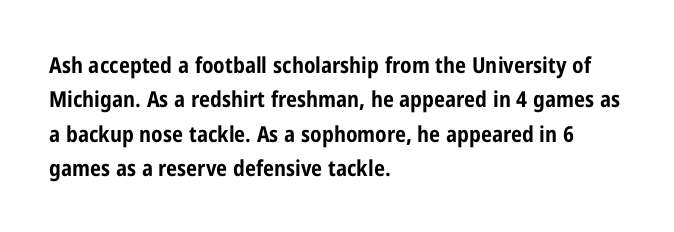
Q: Is the text bold? A: Yes.
Q: Is the text italic (slanted)? A: No, it is upright.
Q: Is the text underlined? A: No.
Q: How is the paragraph aligned? A: Left-aligned.
Q: Is the spacing between letters normal or unusually wide? A: Normal.
Q: Is the spacing between lines tight, normal or loose? A: Normal.
